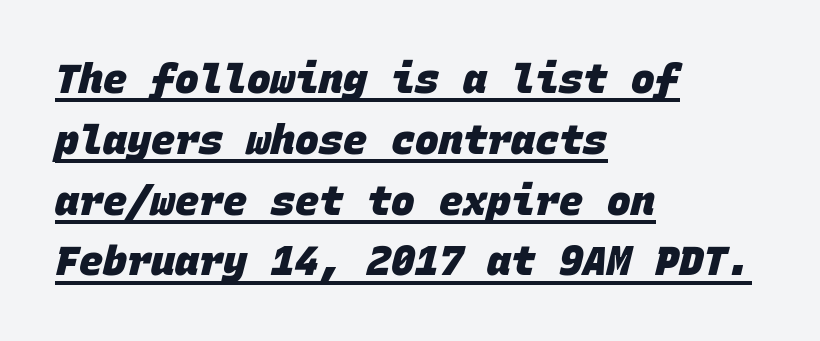
Check the space under the baseline: a stroke is drawn there. These lines are rendered in a fixed-pitch font. Observe the ordinary spacing: letters are neighbours, not strangers. These lines are composed in type without serifs.
